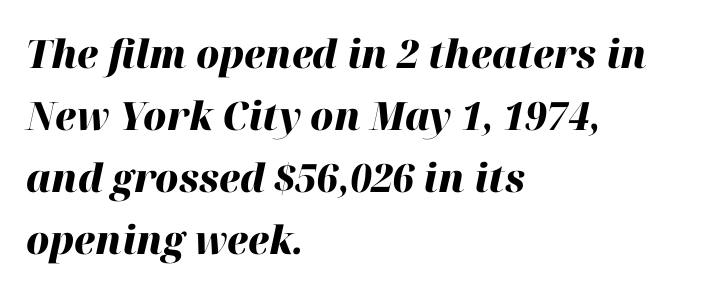
Q: Is the text bold? A: Yes.
Q: Is the text italic (slanted)? A: Yes, it leans right by about 12 degrees.
Q: Is the text underlined? A: No.
Q: How is the paragraph aligned? A: Left-aligned.
Q: Is the spacing between letters normal or unusually wide? A: Normal.
Q: Is the spacing between lines tight, normal or loose? A: Normal.
Q: Width (condensed, normal, or wide)? A: Normal.
Q: Stroke contrast? A: High.
Q: x-height? A: Medium.
Q: Monospaced? A: No.
